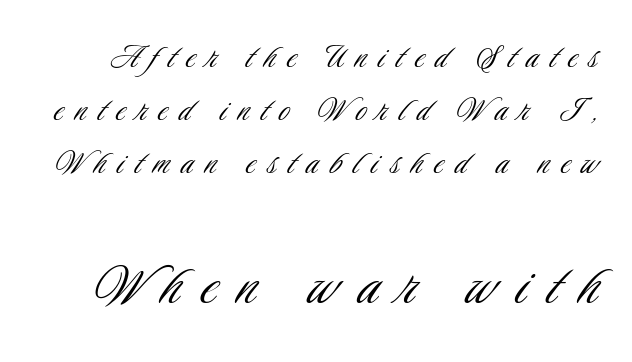
Q: Is the text bold? A: No.
Q: Is the text italic (slanted)? A: Yes.
Q: Is the typeface a serif or a sans-serif typeface? A: Sans-serif.
Q: Is the text underlined? A: No.
Q: Is the spacing between letters normal or unusually wide? A: Unusually wide.
Q: Is the spacing between lines tight, normal or loose? A: Normal.
Q: Which block of text is set in a larger size, the first (top) or the second (bottom)? A: The second (bottom) one.
Q: Width (condensed, normal, or wide)? A: Condensed.
Q: Stroke contrast? A: Low.
Q: x-height? A: Small.
Q: Monospaced? A: No.
